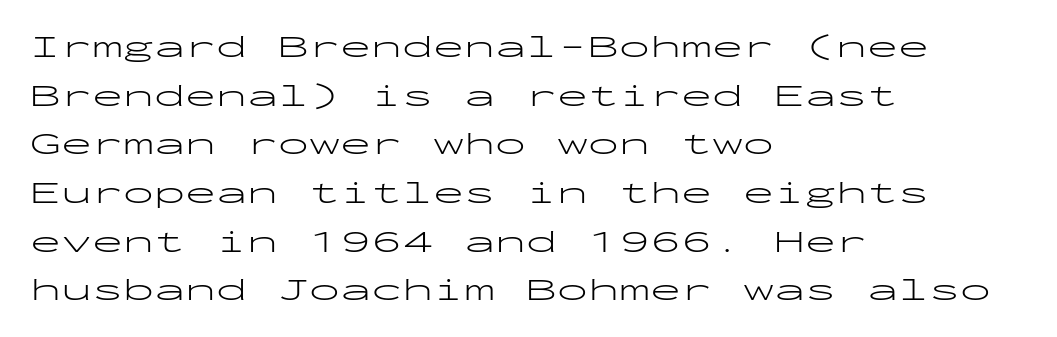
The image shows 31 px light, wide sans-serif type, upright, monospaced; set left-aligned, normal line spacing (1.57x), normal letter spacing, not underlined; low stroke contrast and a medium x-height.
